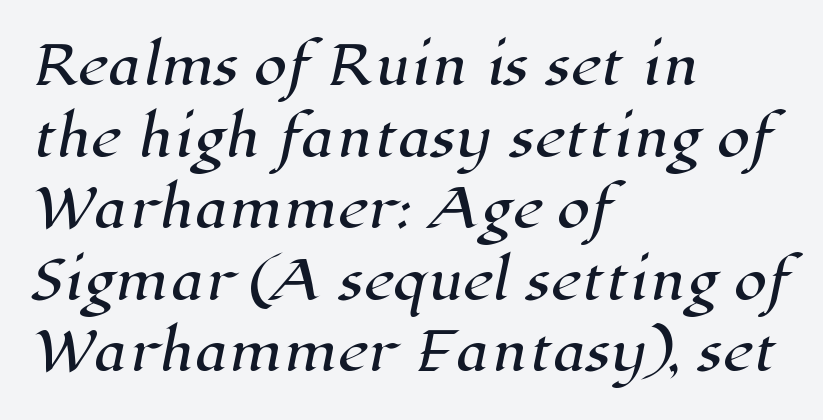
Q: Is the typeface a serif or a sans-serif typeface? A: Serif.
Q: Is the text underlined? A: No.
Q: How is the paragraph aligned? A: Left-aligned.
Q: Is the spacing between letters normal or unusually wide? A: Normal.
Q: Is the spacing between lines tight, normal or loose? A: Normal.
Q: Width (condensed, normal, or wide)? A: Normal.
Q: Stroke contrast? A: High.
Q: x-height? A: Medium.
Q: Monospaced? A: No.
